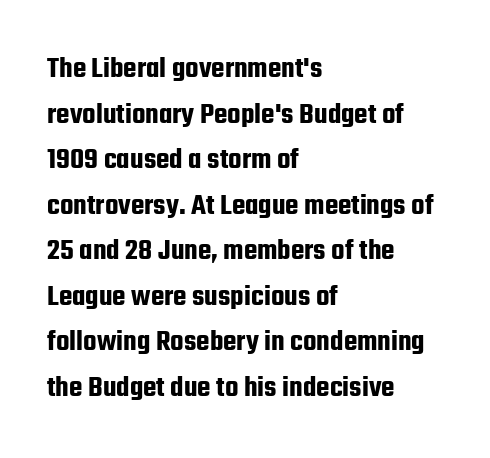
Q: Is the text italic (slanted)? A: No, it is upright.
Q: Is the typeface a serif or a sans-serif typeface? A: Sans-serif.
Q: Is the text underlined? A: No.
Q: How is the paragraph aligned? A: Left-aligned.
Q: Is the spacing between letters normal or unusually wide? A: Normal.
Q: Is the spacing between lines tight, normal or loose? A: Normal.
Q: Width (condensed, normal, or wide)? A: Condensed.
Q: Stroke contrast? A: Low.
Q: x-height? A: Medium.
Q: Monospaced? A: No.
